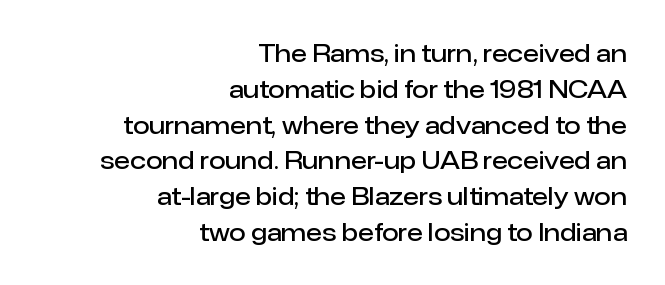
The image shows 24 px text type, upright; set right-aligned, normal line spacing (1.49x), normal letter spacing, not underlined.
